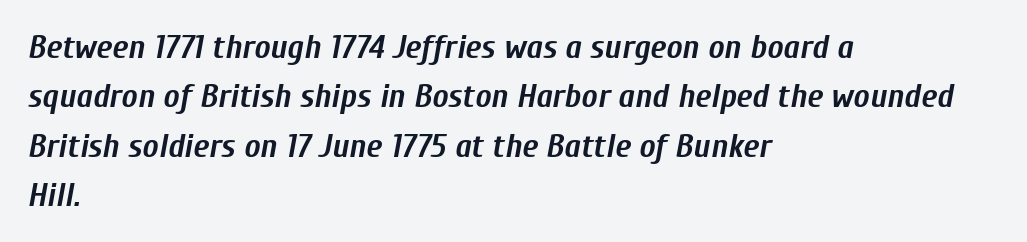
Regarding leading, the lines here are spaced in the standard way. Chunky letters — that's bold for sure. Line starts are locked; line ends wander. The letterforms sit shoulder to shoulder at normal distance.
